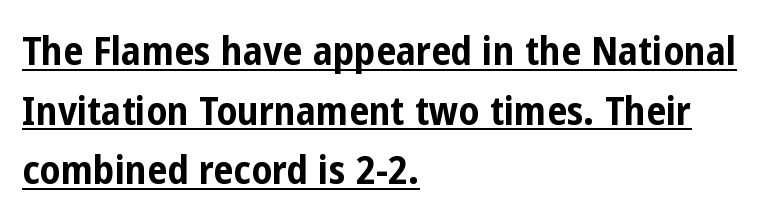
Descenders here cross a horizontal rule under the line. Every letter is thick-stroked: bold, no question. Serifs: no, the terminals of the letterforms are clean. What's the leading like? Ordinary, nothing unusual. The type sits square on the baseline with zero lean.
